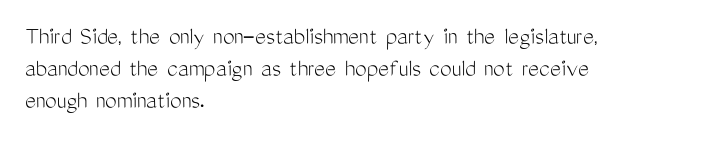
Q: Is the text bold? A: No.
Q: Is the text italic (slanted)? A: No, it is upright.
Q: Is the text underlined? A: No.
Q: How is the paragraph aligned? A: Left-aligned.
Q: Is the spacing between letters normal or unusually wide? A: Normal.
